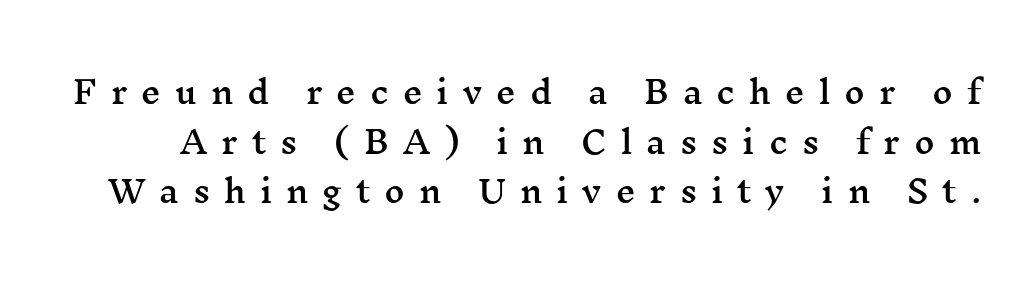
Q: Is the text italic (slanted)? A: No, it is upright.
Q: Is the typeface a serif or a sans-serif typeface? A: Serif.
Q: Is the text underlined? A: No.
Q: Is the spacing between letters normal or unusually wide? A: Unusually wide.
Q: Is the spacing between lines tight, normal or loose? A: Normal.
Q: Width (condensed, normal, or wide)? A: Wide.
Q: Stroke contrast? A: Medium.
Q: x-height? A: Medium.
Q: Monospaced? A: No.
